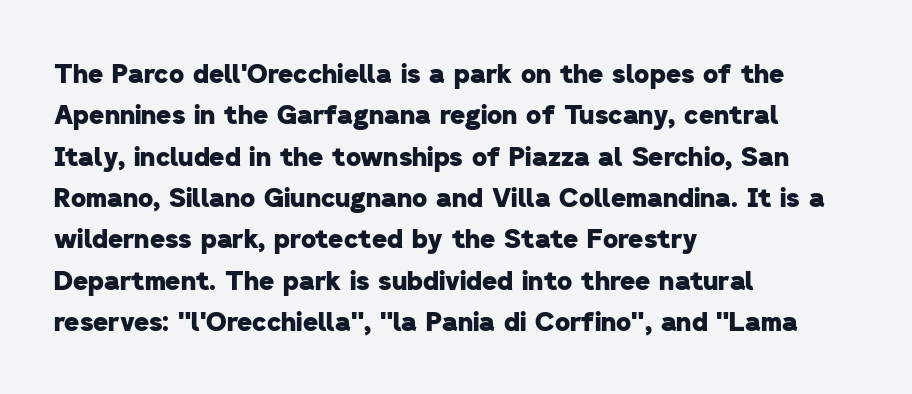
Check under the words: just untouched page. Which margin do the lines hug? The left one — the right edge is uneven. Is the type bold? Yes — the strokes are clearly thick and heavy. This sample keeps an unexceptional amount of space between lines. The line texture is even and compact thanks to regular tracking.
